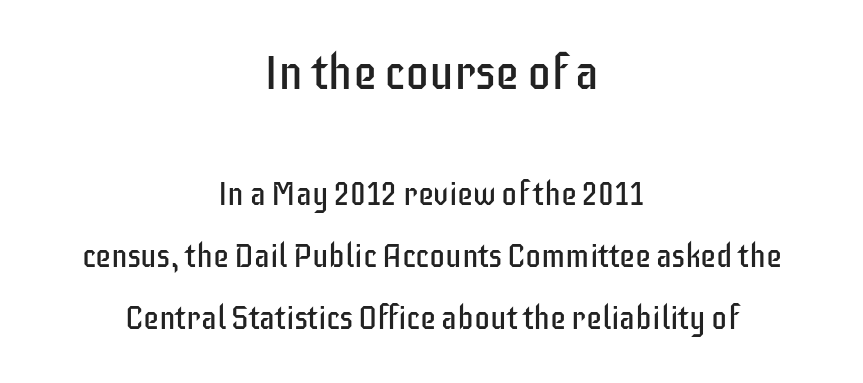
{"serif": "no", "italic": "no", "bold": "no", "weight": "regular", "width": "condensed", "stroke_contrast": "low", "x_height": "large", "monospaced": "no", "underline": "no", "align": "center", "line_spacing": "loose", "line_spacing_ratio": 1.93, "letter_spacing": "normal", "letter_spacing_em": 0.0, "larger_block": "first", "size_ratio": 1.5, "glyph_px": 48}
